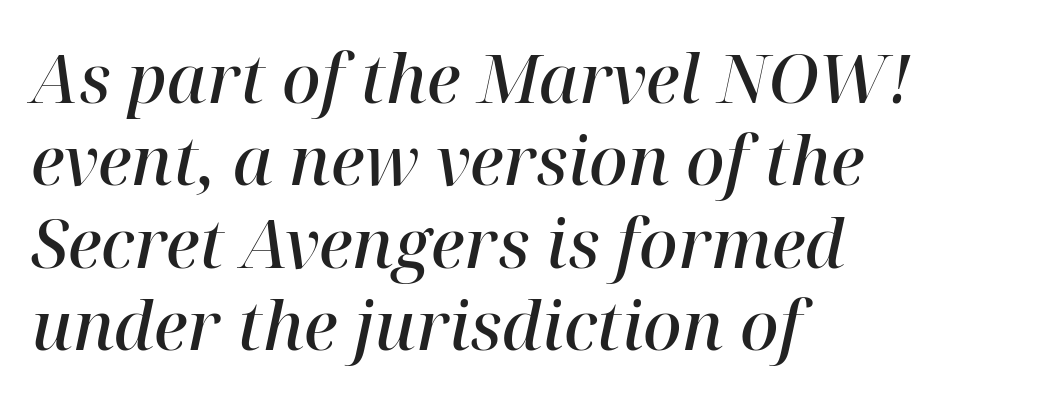
Q: Is the text bold? A: Semi-bold.
Q: Is the text italic (slanted)? A: Yes, it leans right by about 12 degrees.
Q: Is the typeface a serif or a sans-serif typeface? A: Serif.
Q: Is the text underlined? A: No.
Q: How is the paragraph aligned? A: Left-aligned.
Q: Is the spacing between letters normal or unusually wide? A: Normal.
Q: Width (condensed, normal, or wide)? A: Normal.
Q: Stroke contrast? A: High.
Q: x-height? A: Medium.
Q: Monospaced? A: No.
